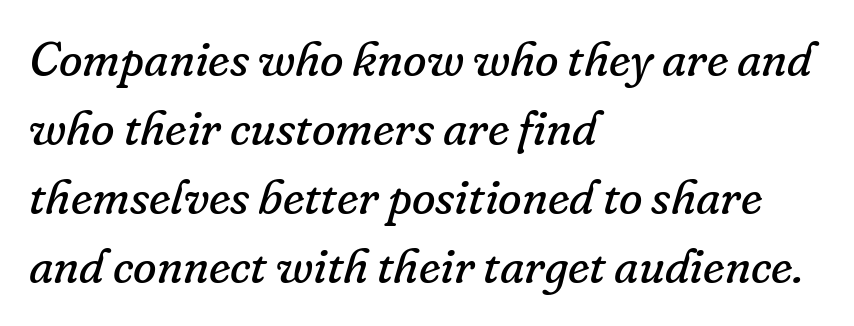
The gaps between neighbouring characters are ordinary and unremarkable. Line starts are locked; line ends wander. Does the lettering tilt? It does — this is italic. Summary of vertical rhythm: regular, with standard interline spacing. The specimen omits any rule beneath the text block's lines. Examine the stroke ends and you'll spot serifs.
